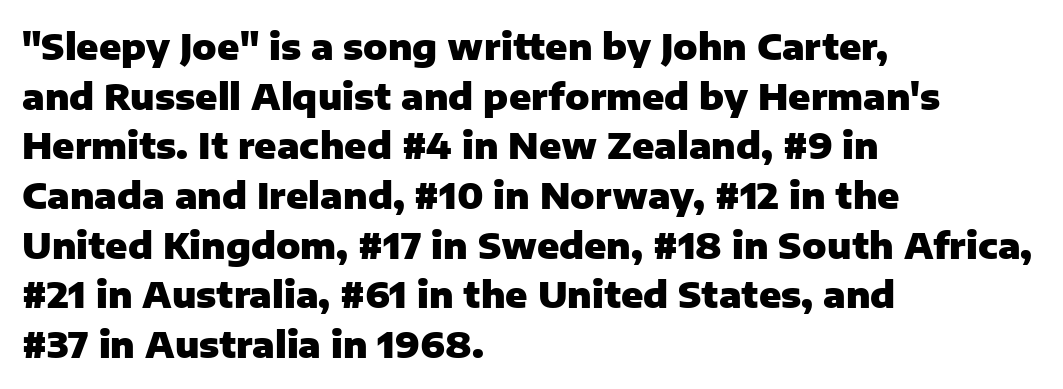
{"serif": "no", "italic": "no", "bold": "yes", "weight": "heavy", "width": "normal", "stroke_contrast": "low", "x_height": "medium", "monospaced": "no", "underline": "no", "align": "left", "line_spacing": "normal", "line_spacing_ratio": 1.38, "letter_spacing": "normal", "letter_spacing_em": 0.0, "glyph_px": 36}
